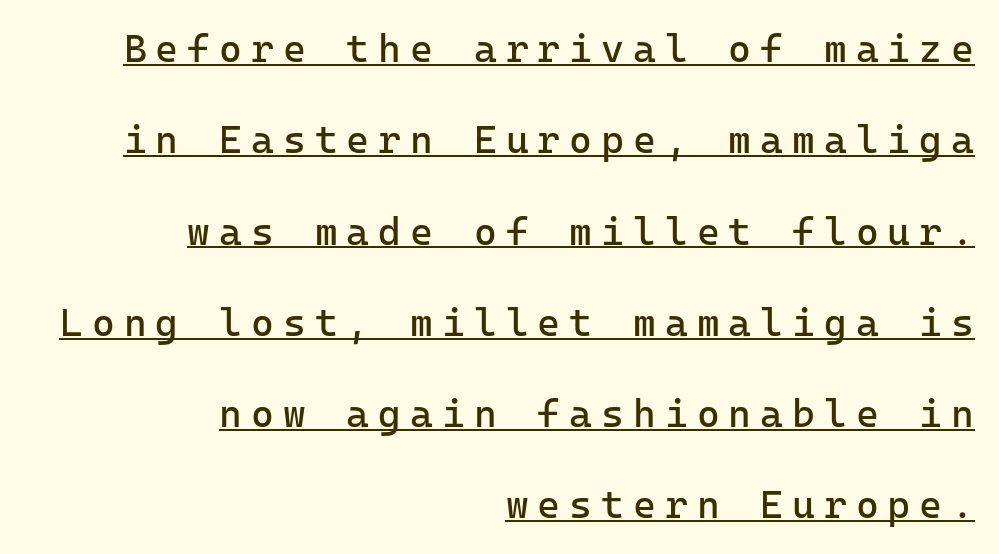
The image shows 39 px regular-weight sans-serif type, upright, monospaced; set right-aligned, loose line spacing (2.34x), unusually wide letter spacing (+0.23 em), underlined; low stroke contrast and a medium x-height.
